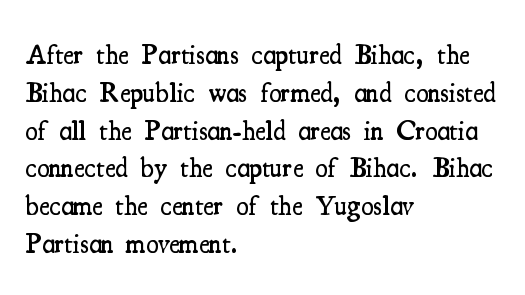
The image shows 28 px semibold, condensed serif type, upright; set left-aligned, normal line spacing (1.35x), normal letter spacing, not underlined; medium stroke contrast and a small x-height.
